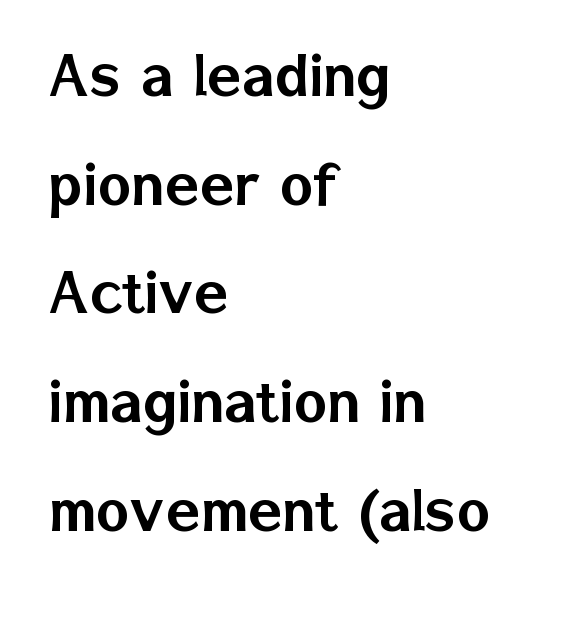
{"serif": "no", "italic": "no", "width": "normal", "stroke_contrast": "low", "x_height": "medium", "monospaced": "no", "underline": "no", "align": "left", "line_spacing": "normal", "line_spacing_ratio": 1.53, "letter_spacing": "normal", "letter_spacing_em": 0.0, "glyph_px": 71}
